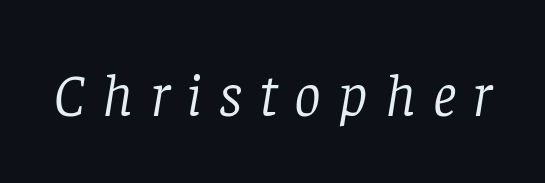
{"serif": "yes", "italic": "yes", "lean": "right", "slant_degrees": 8, "bold": "no", "weight": "light", "width": "normal", "stroke_contrast": "low", "x_height": "large", "monospaced": "no", "underline": "no", "letter_spacing": "wide", "letter_spacing_em": 0.28, "glyph_px": 60}
